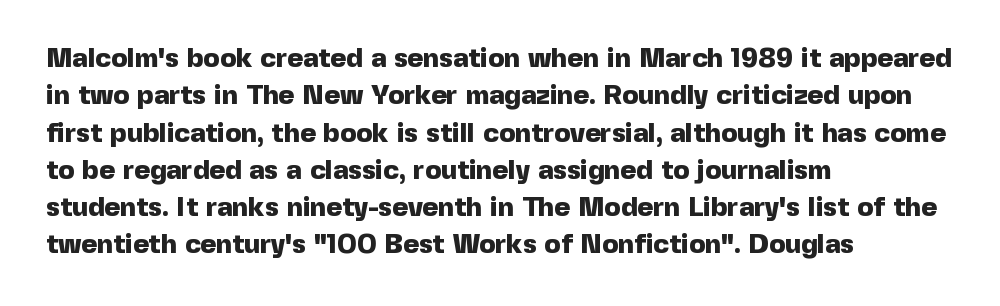
The image shows 27 px bold type, upright; set left-aligned, normal line spacing (1.38x), normal letter spacing, not underlined.
